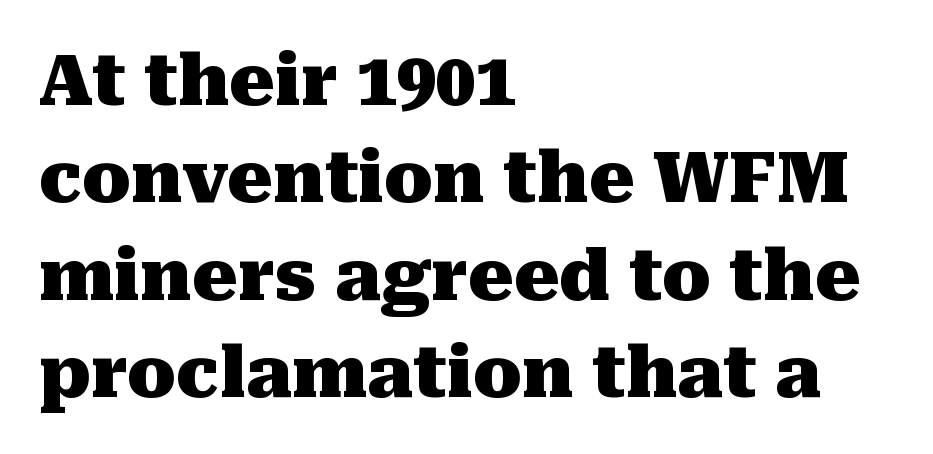
The image shows 71 px heavy serif type, upright; set left-aligned, normal line spacing (1.37x), normal letter spacing, not underlined; medium stroke contrast and a medium x-height.
